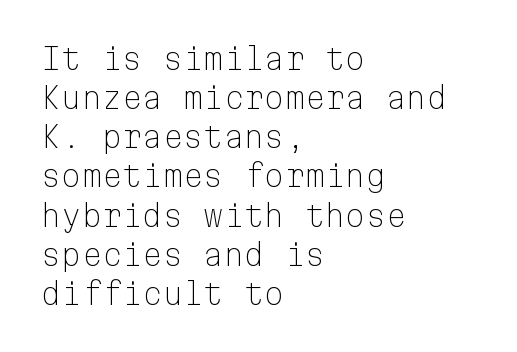
{"serif": "no", "italic": "no", "bold": "no", "weight": "light", "width": "normal", "stroke_contrast": "low", "x_height": "medium", "monospaced": "yes", "underline": "no", "align": "left", "line_spacing": "normal", "line_spacing_ratio": 1.35, "letter_spacing": "normal", "letter_spacing_em": 0.0, "glyph_px": 29}
